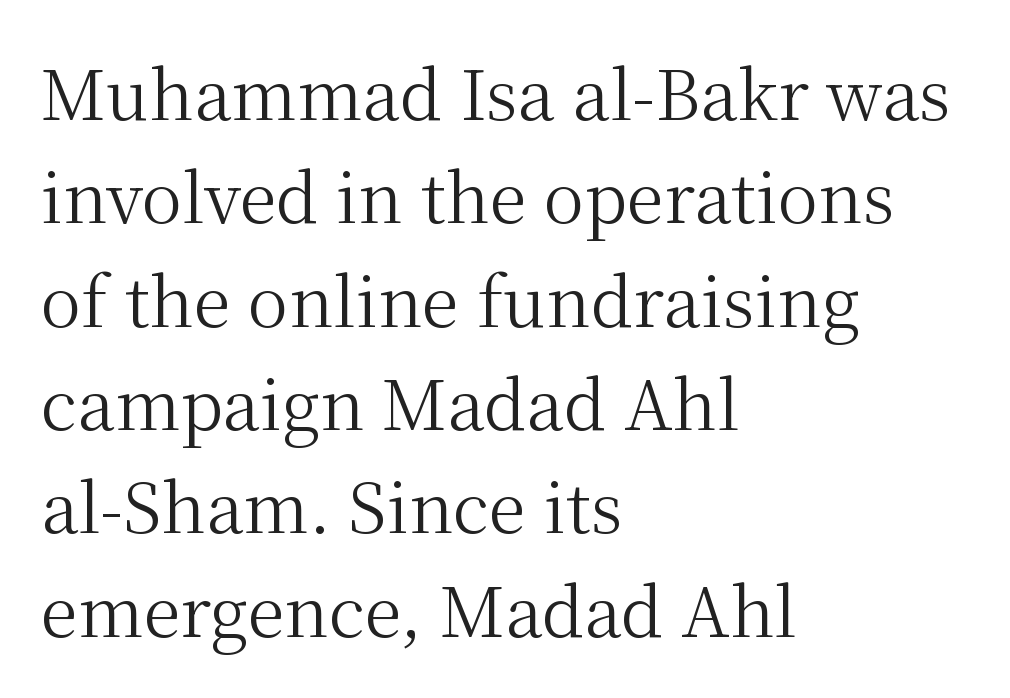
{"serif": "yes", "italic": "no", "bold": "no", "weight": "regular", "width": "normal", "stroke_contrast": "medium", "x_height": "medium", "monospaced": "no", "underline": "no", "align": "left", "line_spacing": "normal", "line_spacing_ratio": 1.52, "letter_spacing": "normal", "letter_spacing_em": 0.0, "glyph_px": 68}
